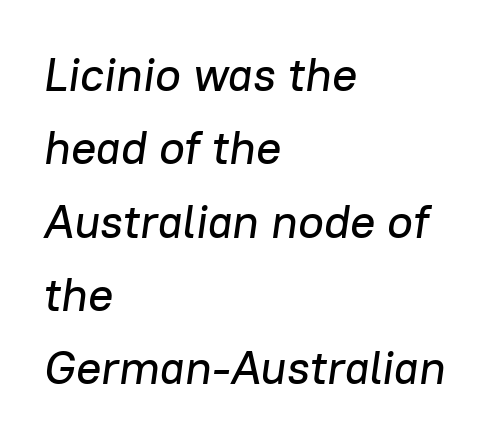
The image shows 47 px text type, italic (leaning right); set left-aligned, normal line spacing (1.56x), normal letter spacing, not underlined; low stroke contrast and a medium x-height.
